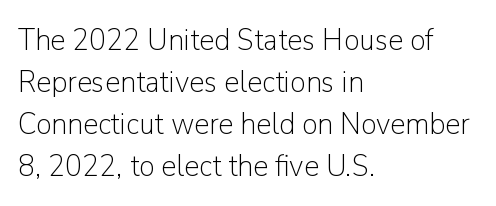
A typesetter would label this face a sans. A typesetter would call this zero additional tracking. The rendering uses natural spacing where letterforms have individual widths. These glyphs show unthickened strokes, regular width or finer. The leading is moderate, giving the passage an even texture.
